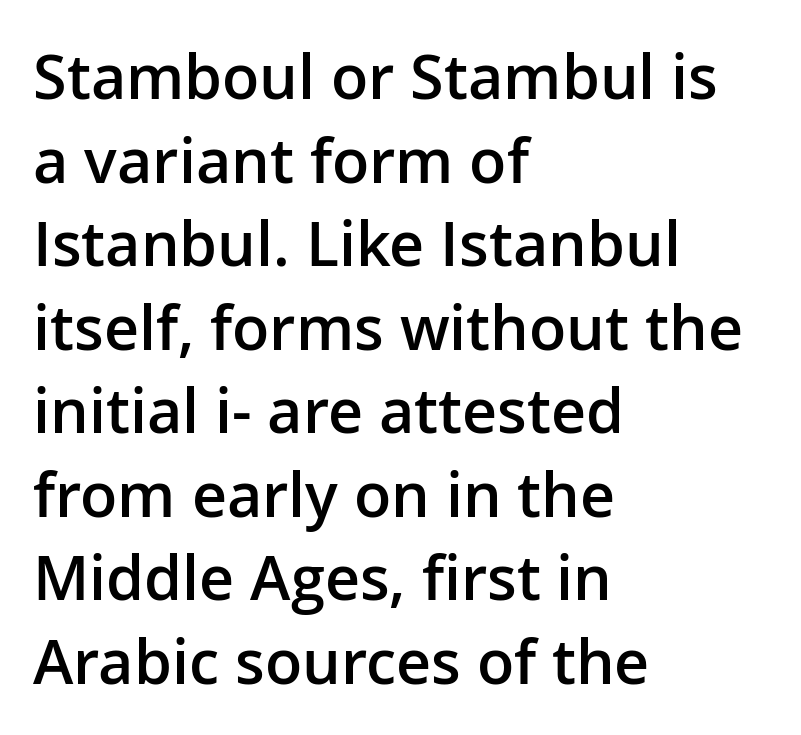
Q: Is the text bold? A: Semi-bold.
Q: Is the text italic (slanted)? A: No, it is upright.
Q: Is the typeface a serif or a sans-serif typeface? A: Sans-serif.
Q: Is the text underlined? A: No.
Q: How is the paragraph aligned? A: Left-aligned.
Q: Is the spacing between letters normal or unusually wide? A: Normal.
Q: Is the spacing between lines tight, normal or loose? A: Normal.
Q: Width (condensed, normal, or wide)? A: Normal.
Q: Stroke contrast? A: Low.
Q: x-height? A: Medium.
Q: Monospaced? A: No.
